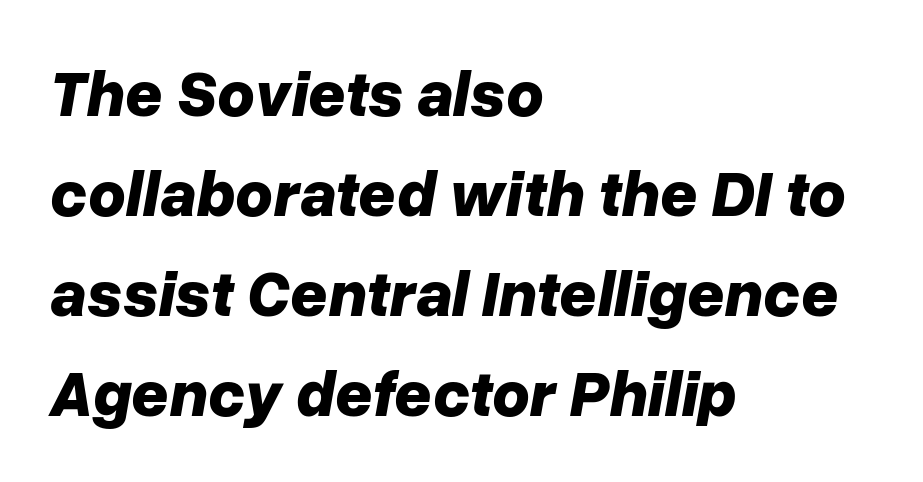
The image shows 65 px bold type, italic (leaning right); set left-aligned, normal line spacing (1.54x), normal letter spacing, not underlined; low stroke contrast and a medium x-height.
